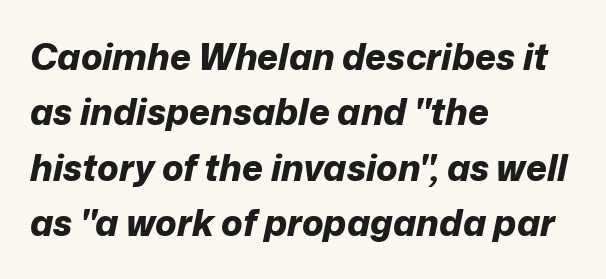
The image shows 36 px bold type, italic (leaning right); set left-aligned, normal line spacing (1.54x), normal letter spacing, not underlined; low stroke contrast and a medium x-height.
